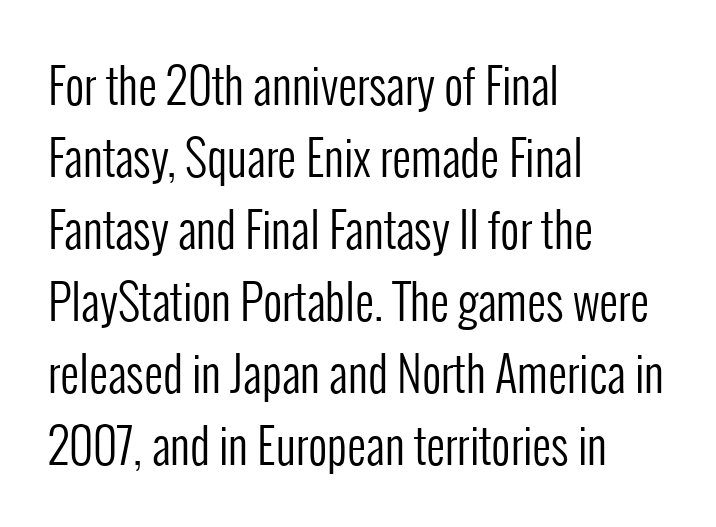
Q: Is the text bold? A: No.
Q: Is the text italic (slanted)? A: No, it is upright.
Q: Is the typeface a serif or a sans-serif typeface? A: Sans-serif.
Q: Is the text underlined? A: No.
Q: How is the paragraph aligned? A: Left-aligned.
Q: Is the spacing between letters normal or unusually wide? A: Normal.
Q: Is the spacing between lines tight, normal or loose? A: Normal.
Q: Width (condensed, normal, or wide)? A: Condensed.
Q: Stroke contrast? A: Low.
Q: x-height? A: Medium.
Q: Monospaced? A: No.
